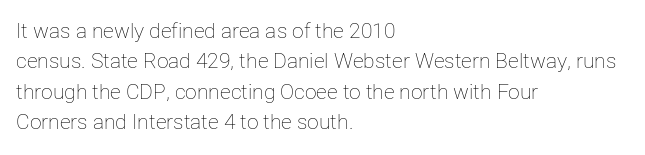
Q: Is the text bold? A: No.
Q: Is the text italic (slanted)? A: No, it is upright.
Q: Is the text underlined? A: No.
Q: How is the paragraph aligned? A: Left-aligned.
Q: Is the spacing between letters normal or unusually wide? A: Normal.
Q: Is the spacing between lines tight, normal or loose? A: Normal.
